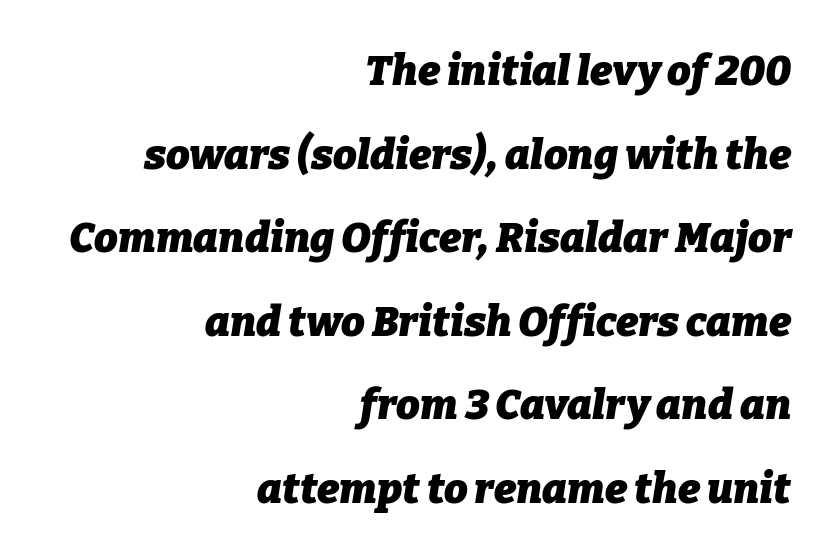
Q: Is the text bold? A: Yes.
Q: Is the text italic (slanted)? A: Yes, it leans right by about 9 degrees.
Q: Is the text underlined? A: No.
Q: How is the paragraph aligned? A: Right-aligned.
Q: Is the spacing between letters normal or unusually wide? A: Normal.
Q: Is the spacing between lines tight, normal or loose? A: Loose.
Q: Width (condensed, normal, or wide)? A: Normal.
Q: Stroke contrast? A: Low.
Q: x-height? A: Medium.
Q: Monospaced? A: No.
